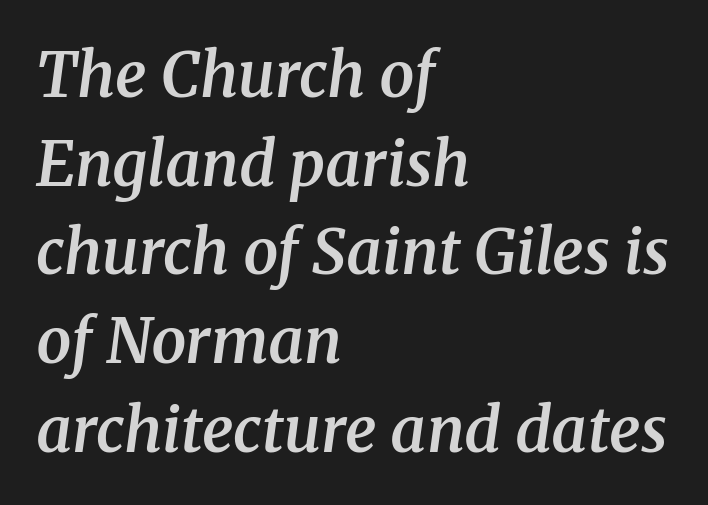
Q: Is the text bold? A: Semi-bold.
Q: Is the text italic (slanted)? A: Yes, it leans right by about 8 degrees.
Q: Is the typeface a serif or a sans-serif typeface? A: Serif.
Q: Is the text underlined? A: No.
Q: How is the paragraph aligned? A: Left-aligned.
Q: Is the spacing between letters normal or unusually wide? A: Normal.
Q: Is the spacing between lines tight, normal or loose? A: Normal.
Q: Width (condensed, normal, or wide)? A: Normal.
Q: Stroke contrast? A: Medium.
Q: x-height? A: Medium.
Q: Monospaced? A: No.
